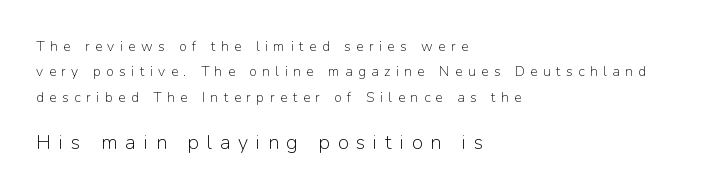
{"italic": "no", "bold": "no", "underline": "no", "align": "left", "line_spacing_ratio": 1.81, "letter_spacing": "wide", "letter_spacing_em": 0.39, "larger_block": "second", "size_ratio": 1.43, "glyph_px": 20}
